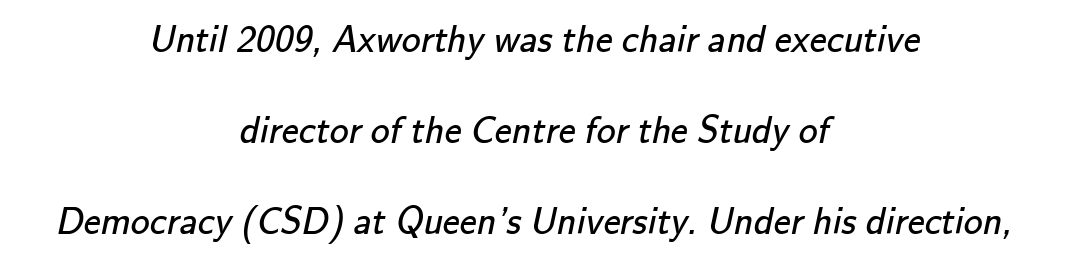
{"serif": "no", "bold": "no", "weight": "regular", "width": "normal", "stroke_contrast": "low", "x_height": "small", "monospaced": "no", "underline": "no", "align": "center", "line_spacing": "loose", "line_spacing_ratio": 2.39, "letter_spacing": "normal", "letter_spacing_em": 0.0, "glyph_px": 38}
